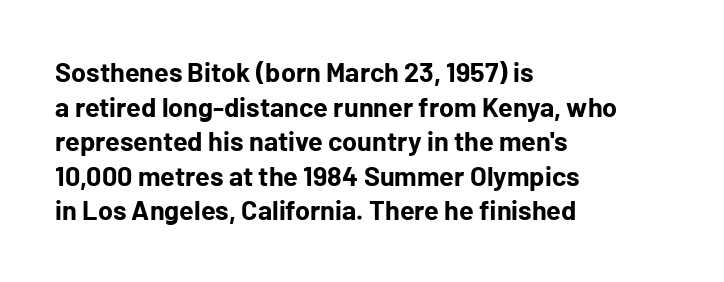
Compared with typical body copy, the letter spacing here is the same. The setting favours the left margin, as ordinary paragraphs usually do. Heft: maximum for text — a bold. Beneath every word, the page is bare. Successive baselines arrive at the customary interval. These lines were composed using upright roman letters.
